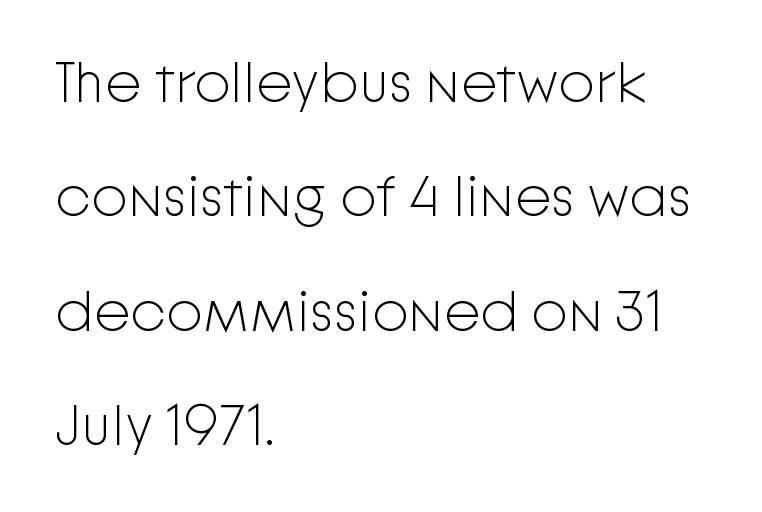
Q: Is the text bold? A: No.
Q: Is the text italic (slanted)? A: No, it is upright.
Q: Is the typeface a serif or a sans-serif typeface? A: Sans-serif.
Q: Is the text underlined? A: No.
Q: How is the paragraph aligned? A: Left-aligned.
Q: Is the spacing between letters normal or unusually wide? A: Normal.
Q: Is the spacing between lines tight, normal or loose? A: Loose.
Q: Width (condensed, normal, or wide)? A: Normal.
Q: Stroke contrast? A: Low.
Q: x-height? A: Medium.
Q: Monospaced? A: No.
